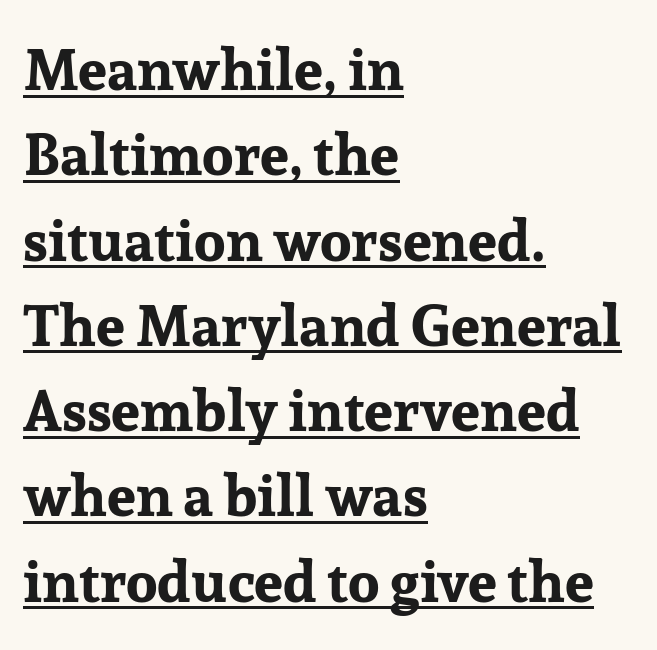
A rule runs beneath these lines of type. In terms of letterform style, serifs are clearly present. Does the lettering tilt? It doesn't — this is upright. Varying glyph widths throughout — classic text-font behaviour.
